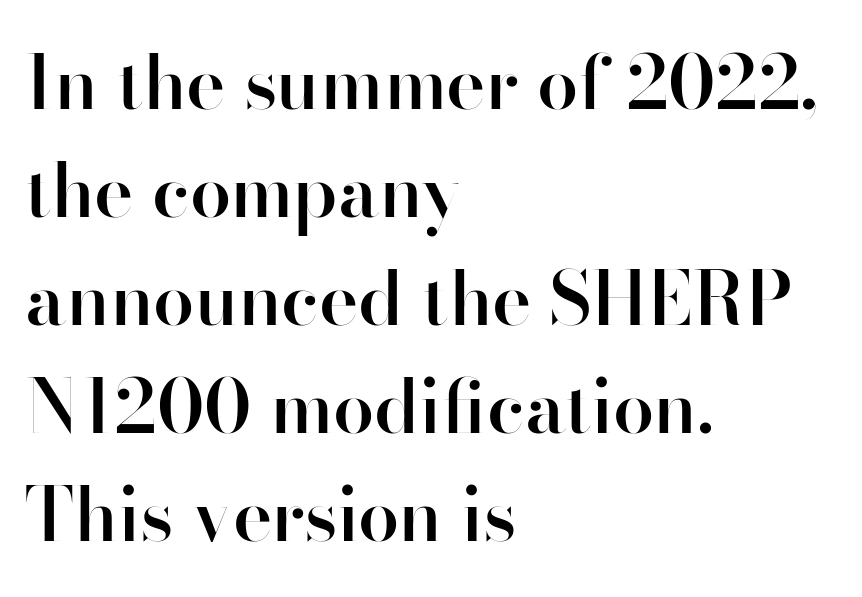
Q: Is the text bold? A: Semi-bold.
Q: Is the text italic (slanted)? A: No, it is upright.
Q: Is the typeface a serif or a sans-serif typeface? A: Sans-serif.
Q: Is the text underlined? A: No.
Q: How is the paragraph aligned? A: Left-aligned.
Q: Is the spacing between letters normal or unusually wide? A: Normal.
Q: Is the spacing between lines tight, normal or loose? A: Normal.
Q: Width (condensed, normal, or wide)? A: Normal.
Q: Stroke contrast? A: High.
Q: x-height? A: Small.
Q: Monospaced? A: No.
